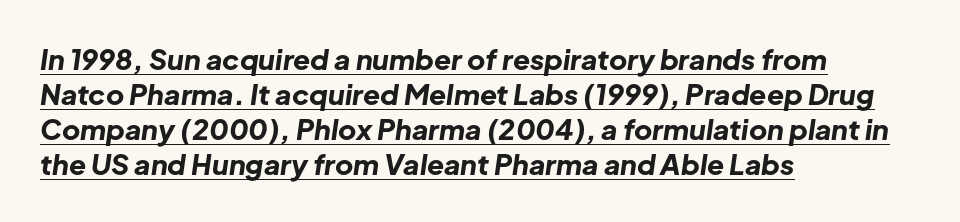
Q: Is the text bold? A: Yes.
Q: Is the text italic (slanted)? A: Yes, it leans right by about 8 degrees.
Q: Is the text underlined? A: Yes.
Q: How is the paragraph aligned? A: Left-aligned.
Q: Is the spacing between letters normal or unusually wide? A: Normal.
Q: Is the spacing between lines tight, normal or loose? A: Normal.
Q: Width (condensed, normal, or wide)? A: Normal.
Q: Stroke contrast? A: Low.
Q: x-height? A: Medium.
Q: Monospaced? A: No.
